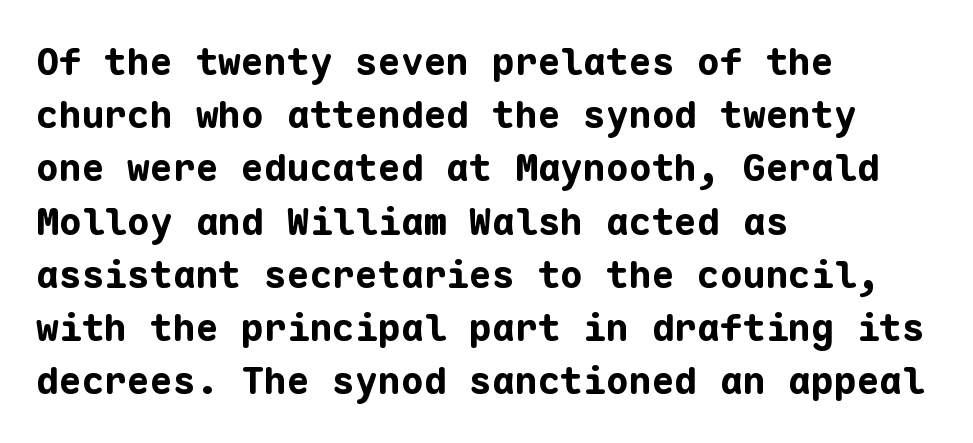
Any mark beneath the type? The region is blank. The typography opts for an upright posture over an oblique one. The letters march in equal steps, a hallmark of fixed-pitch type. Nothing unusual about the tracking: characters are spaced as the font intends.
